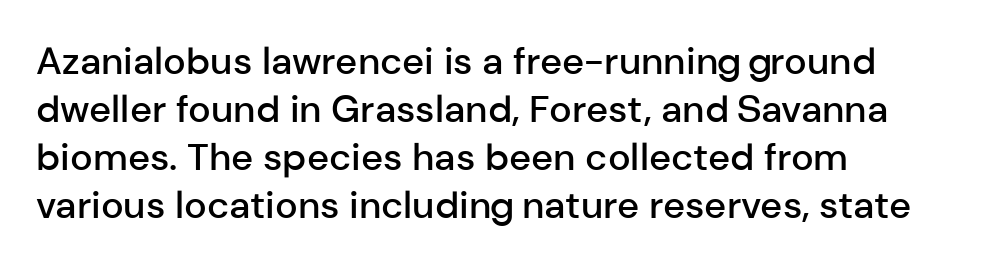
Q: Is the text bold? A: Semi-bold.
Q: Is the text italic (slanted)? A: No, it is upright.
Q: Is the typeface a serif or a sans-serif typeface? A: Sans-serif.
Q: Is the text underlined? A: No.
Q: How is the paragraph aligned? A: Left-aligned.
Q: Is the spacing between letters normal or unusually wide? A: Normal.
Q: Is the spacing between lines tight, normal or loose? A: Normal.
Q: Width (condensed, normal, or wide)? A: Normal.
Q: Stroke contrast? A: Low.
Q: x-height? A: Medium.
Q: Monospaced? A: No.
